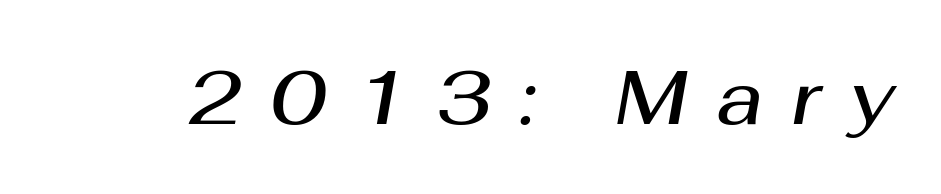
{"italic": "yes", "lean": "right", "slant_degrees": 10, "bold": "semi", "weight": "semibold", "width": "normal", "stroke_contrast": "medium", "x_height": "medium", "monospaced": "no", "underline": "no", "letter_spacing": "wide", "letter_spacing_em": 0.38, "glyph_px": 76}
